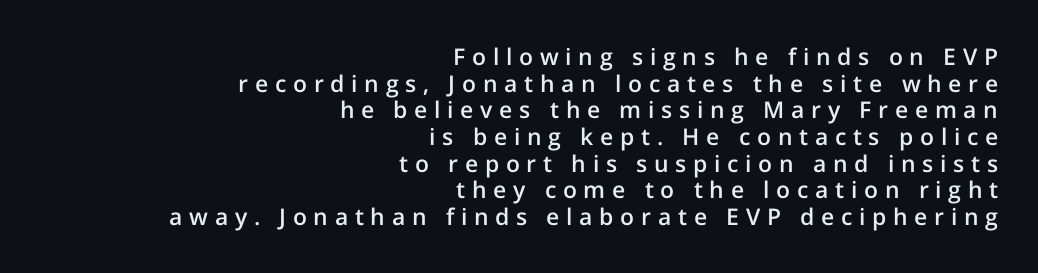
{"italic": "no", "bold": "semi", "underline": "no", "align": "right", "line_spacing_ratio": 1.16, "letter_spacing": "wide", "letter_spacing_em": 0.29, "glyph_px": 23}
